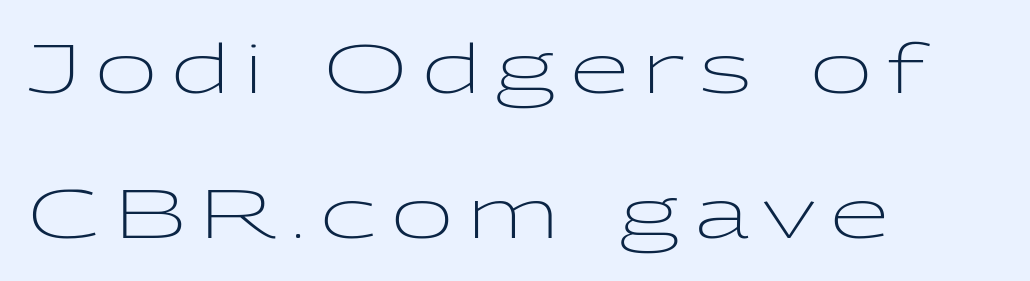
What's the leading like? Stretched, with rows far apart. Note the varied advance widths — an 'i' is clearly narrower than an 'm'. Only glyphs here, with clear space below each row. Vertical strokes here are truly vertical.
